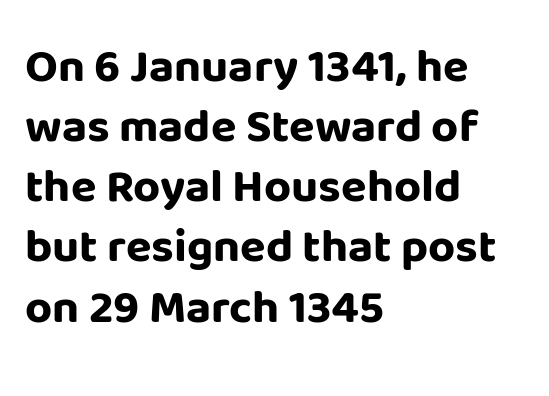
{"serif": "no", "italic": "no", "bold": "yes", "weight": "bold", "width": "normal", "stroke_contrast": "low", "x_height": "large", "monospaced": "no", "underline": "no", "align": "left", "line_spacing": "normal", "line_spacing_ratio": 1.28, "letter_spacing": "normal", "letter_spacing_em": 0.0, "glyph_px": 47}
